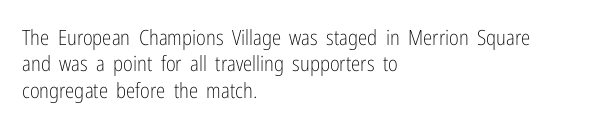
The image shows 21 px text type, upright; set left-aligned, normal line spacing (1.26x), normal letter spacing, not underlined.
